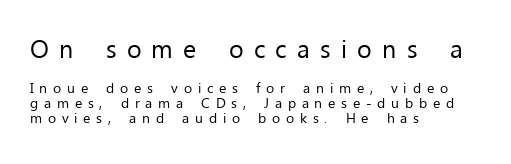
Whoever set this made the first block the dominant, larger element. Descender tails drop into unmarked territory. In CSS terms this would be text-align: left. Each new line begins almost immediately beneath the previous one. Vertical strokes here are truly vertical.
